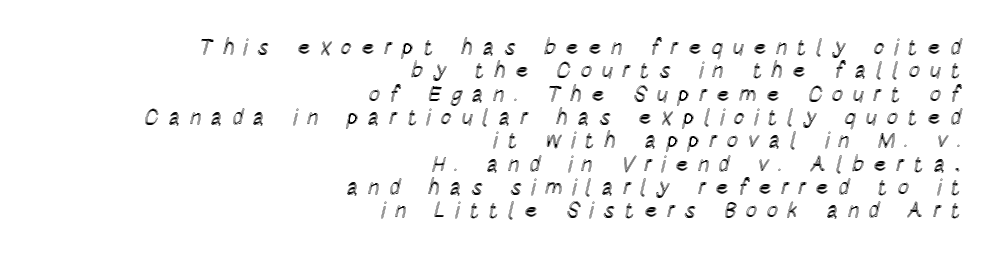
Q: Is the text italic (slanted)? A: Yes.
Q: Is the text underlined? A: No.
Q: How is the paragraph aligned? A: Right-aligned.
Q: Is the spacing between letters normal or unusually wide? A: Unusually wide.
Q: Is the spacing between lines tight, normal or loose? A: Tight.
